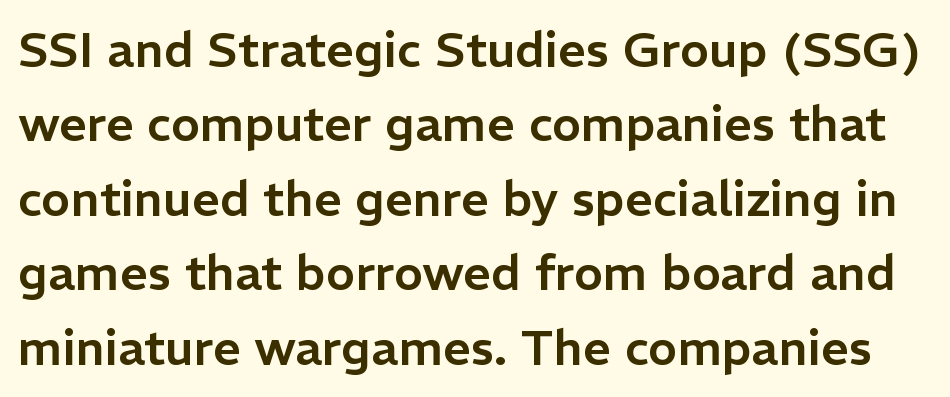
The image shows 49 px sans-serif type, upright; set normal line spacing (1.52x), normal letter spacing, not underlined; low stroke contrast and a medium x-height.
